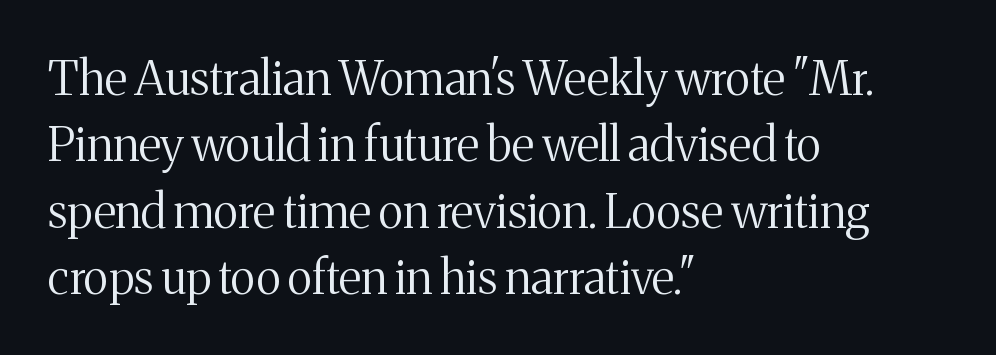
The gaps between neighbouring characters are ordinary and unremarkable. Does the type have serifs? Yes, each stem ends in a small foot. Spacing verdict: proportional, widths tailored to each character. Has an underline been added? It has not.
